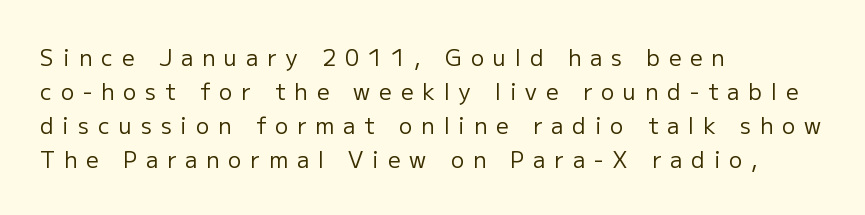
The image shows 22 px text type, upright; set left-aligned, normal line spacing (1.54x), unusually wide letter spacing (+0.41 em), not underlined.
